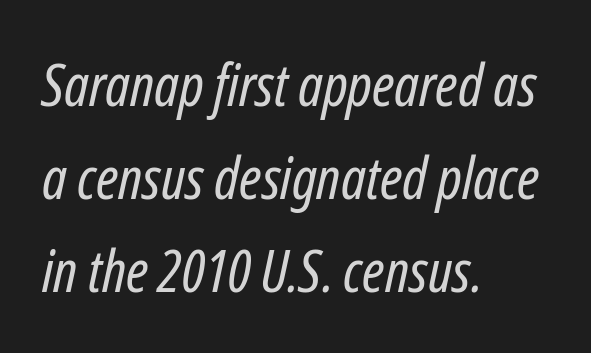
Underline: absent. Between one letter and the next there's only the usual sliver of space. Summary of weight: not heavy and not bold. Layout note: lines flush left. Evenly set lines give the paragraph a standard silhouette.
